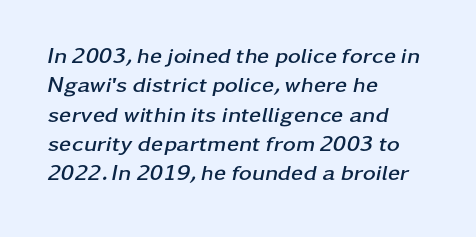
Q: Is the text bold? A: Yes.
Q: Is the text italic (slanted)? A: Yes, it leans right by about 11 degrees.
Q: Is the text underlined? A: No.
Q: How is the paragraph aligned? A: Left-aligned.
Q: Is the spacing between letters normal or unusually wide? A: Normal.
Q: Is the spacing between lines tight, normal or loose? A: Normal.
